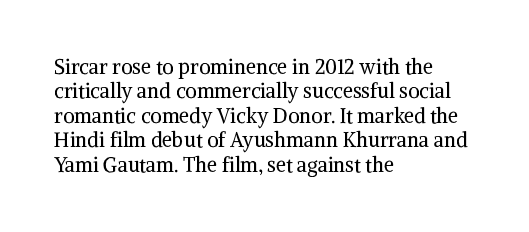
{"italic": "no", "bold": "no", "underline": "no", "align": "left", "line_spacing_ratio": 1.22, "letter_spacing": "normal", "letter_spacing_em": 0.0, "glyph_px": 20}
